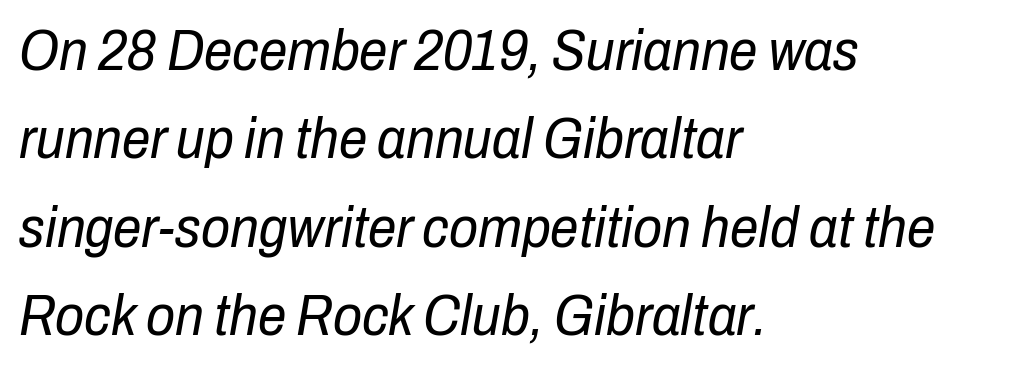
{"italic": "yes", "lean": "right", "slant_degrees": 10, "bold": "no", "weight": "regular", "width": "condensed", "stroke_contrast": "low", "x_height": "medium", "monospaced": "no", "underline": "no", "align": "left", "line_spacing": "normal", "line_spacing_ratio": 1.55, "letter_spacing": "normal", "letter_spacing_em": 0.0, "glyph_px": 57}
